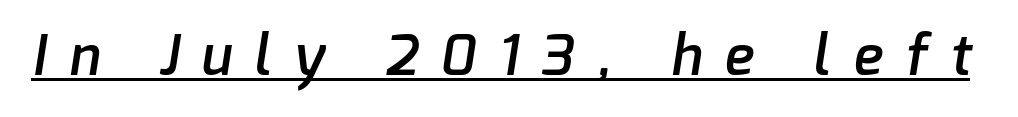
Q: Is the text bold? A: Semi-bold.
Q: Is the typeface a serif or a sans-serif typeface? A: Sans-serif.
Q: Is the text underlined? A: Yes.
Q: Is the spacing between letters normal or unusually wide? A: Unusually wide.
Q: Width (condensed, normal, or wide)? A: Normal.
Q: Stroke contrast? A: Low.
Q: x-height? A: Medium.
Q: Monospaced? A: No.
